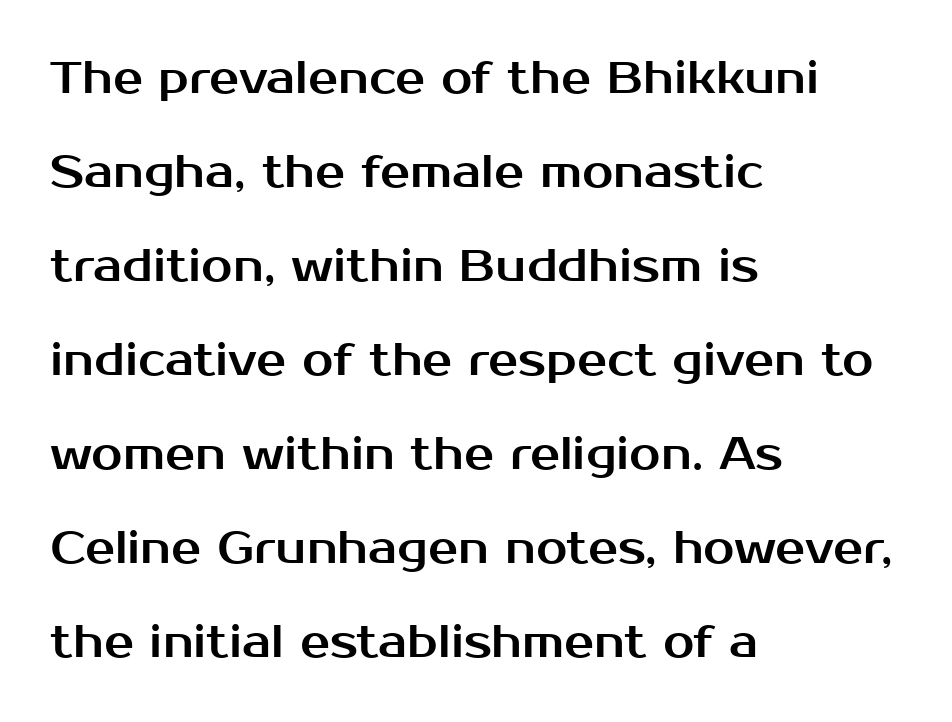
The image shows 45 px sans-serif type, upright; set left-aligned, loose line spacing (2.09x), normal letter spacing, not underlined; medium stroke contrast and a medium x-height.
